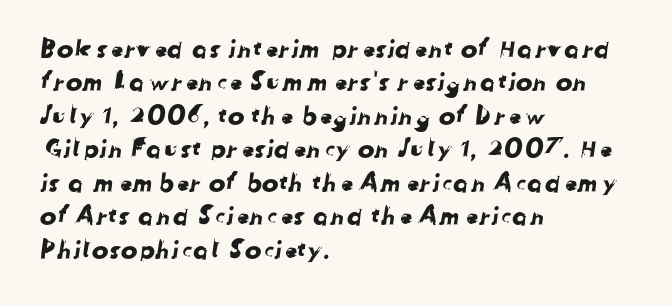
{"underline": "no", "align": "left", "line_spacing": "normal", "line_spacing_ratio": 1.34, "letter_spacing": "normal", "letter_spacing_em": 0.0, "glyph_px": 25}
